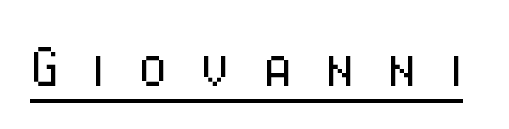
Proportional: the letters do not fall into vertical columns. Quick note: underline on. The type family on display is of the sans-serif kind. The cut favours lightness, reaching ordinary text weight at its darkest.
